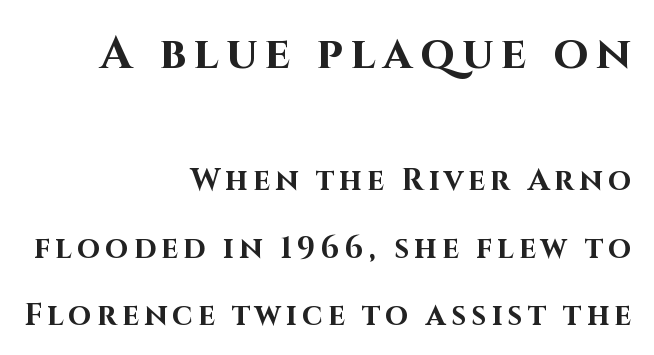
Q: Is the text bold? A: Yes.
Q: Is the text italic (slanted)? A: No, it is upright.
Q: Is the typeface a serif or a sans-serif typeface? A: Sans-serif.
Q: Is the text underlined? A: No.
Q: How is the paragraph aligned? A: Right-aligned.
Q: Is the spacing between lines tight, normal or loose? A: Loose.
Q: Which block of text is set in a larger size, the first (top) or the second (bottom)? A: The first (top) one.
Q: Width (condensed, normal, or wide)? A: Normal.
Q: Stroke contrast? A: High.
Q: x-height? A: Large.
Q: Monospaced? A: No.
